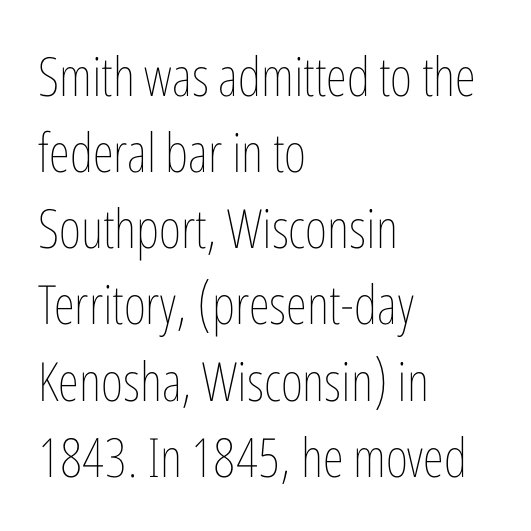
The image shows 54 px thin, condensed type, upright; set left-aligned, normal line spacing (1.41x), normal letter spacing, not underlined; low stroke contrast and a medium x-height.
